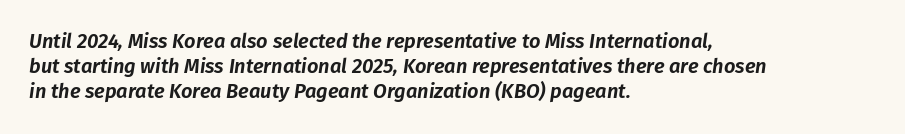
The image shows 20 px text type, italic (leaning right); set left-aligned, normal line spacing (1.26x), normal letter spacing, not underlined.
